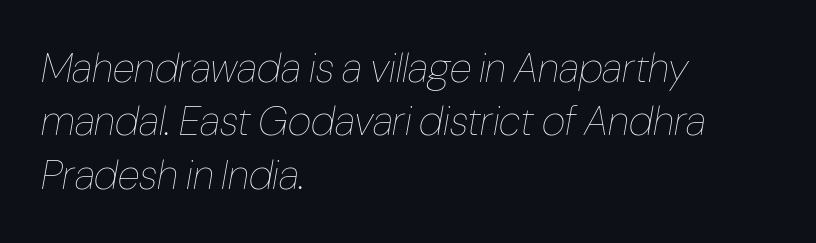
{"italic": "yes", "lean": "right", "slant_degrees": 10, "bold": "no", "weight": "thin", "width": "condensed", "stroke_contrast": "low", "x_height": "medium", "monospaced": "no", "underline": "no", "align": "left", "line_spacing": "normal", "line_spacing_ratio": 1.3, "letter_spacing": "normal", "letter_spacing_em": 0.0, "glyph_px": 41}
